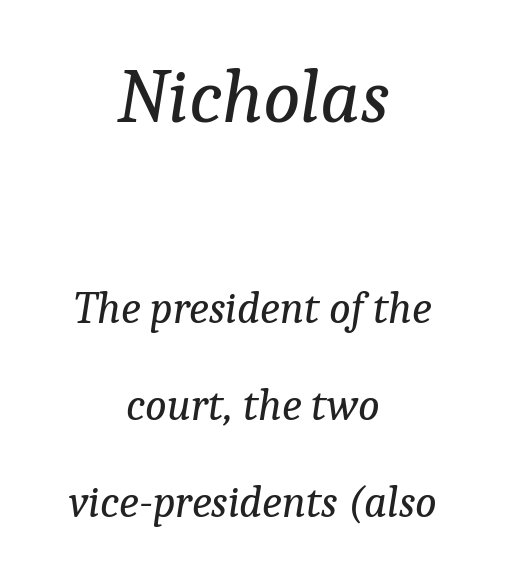
Words appear dense and cohesive because spacing is normal. The letters carry serifs — small finishing strokes at the ends of their stems. A great deal of white space separates one row of letters from the next. The compositor balanced each line on the midline.
